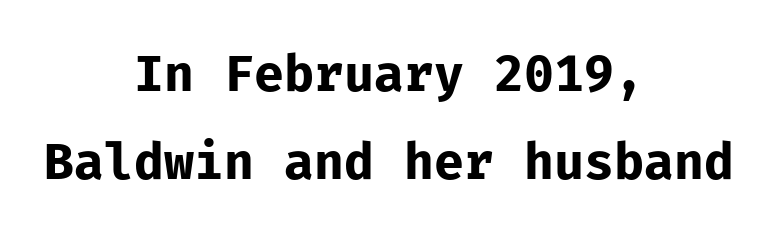
Q: Is the text bold? A: Yes.
Q: Is the text italic (slanted)? A: No, it is upright.
Q: Is the typeface a serif or a sans-serif typeface? A: Sans-serif.
Q: Is the text underlined? A: No.
Q: How is the paragraph aligned? A: Centered.
Q: Is the spacing between letters normal or unusually wide? A: Normal.
Q: Width (condensed, normal, or wide)? A: Normal.
Q: Stroke contrast? A: Low.
Q: x-height? A: Medium.
Q: Monospaced? A: Yes.
